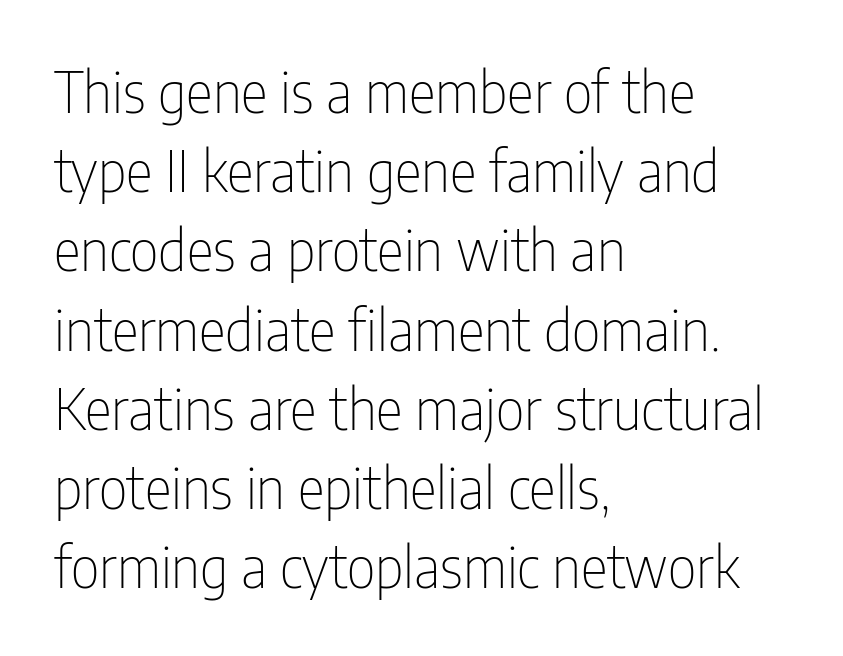
Q: Is the text bold? A: No.
Q: Is the text italic (slanted)? A: No, it is upright.
Q: Is the typeface a serif or a sans-serif typeface? A: Sans-serif.
Q: Is the text underlined? A: No.
Q: How is the paragraph aligned? A: Left-aligned.
Q: Is the spacing between letters normal or unusually wide? A: Normal.
Q: Is the spacing between lines tight, normal or loose? A: Normal.
Q: Width (condensed, normal, or wide)? A: Condensed.
Q: Stroke contrast? A: Low.
Q: x-height? A: Medium.
Q: Monospaced? A: No.
